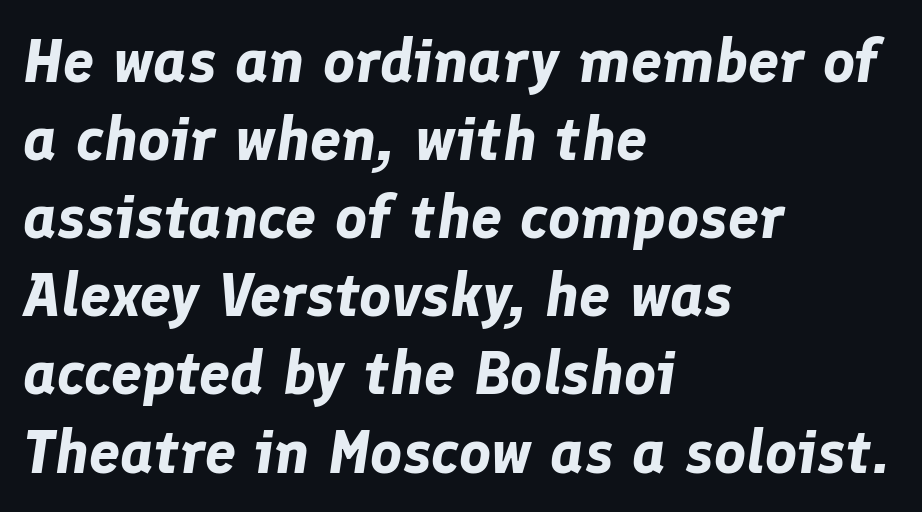
Q: Is the text bold? A: Yes.
Q: Is the text italic (slanted)? A: Yes, it leans right by about 8 degrees.
Q: Is the text underlined? A: No.
Q: How is the paragraph aligned? A: Left-aligned.
Q: Is the spacing between letters normal or unusually wide? A: Normal.
Q: Is the spacing between lines tight, normal or loose? A: Normal.
Q: Width (condensed, normal, or wide)? A: Normal.
Q: Stroke contrast? A: Low.
Q: x-height? A: Medium.
Q: Monospaced? A: No.
